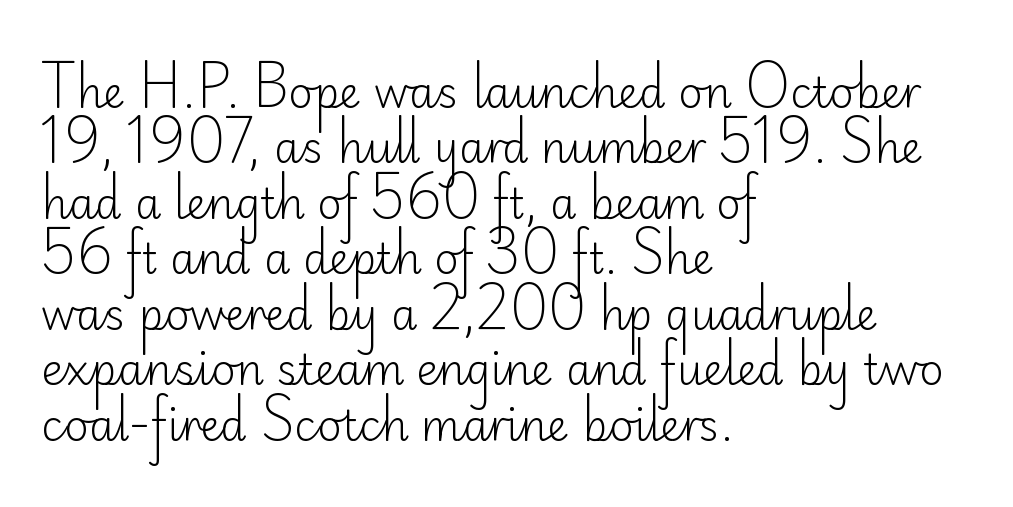
Q: Is the text bold? A: No.
Q: Is the text italic (slanted)? A: No, it is upright.
Q: Is the typeface a serif or a sans-serif typeface? A: Sans-serif.
Q: Is the text underlined? A: No.
Q: How is the paragraph aligned? A: Left-aligned.
Q: Is the spacing between letters normal or unusually wide? A: Normal.
Q: Is the spacing between lines tight, normal or loose? A: Normal.
Q: Width (condensed, normal, or wide)? A: Normal.
Q: Stroke contrast? A: Low.
Q: x-height? A: Small.
Q: Monospaced? A: No.
